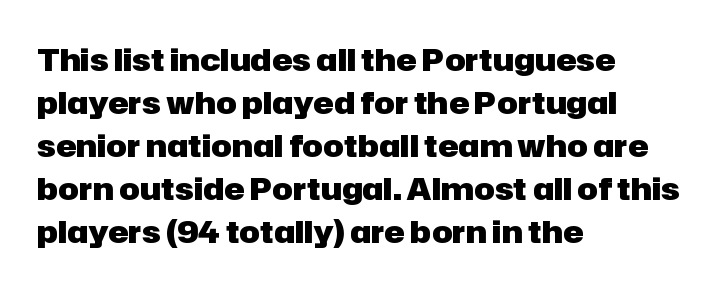
The image shows 31 px heavy sans-serif type, upright; set left-aligned, normal line spacing (1.39x), normal letter spacing, not underlined; low stroke contrast and a medium x-height.
